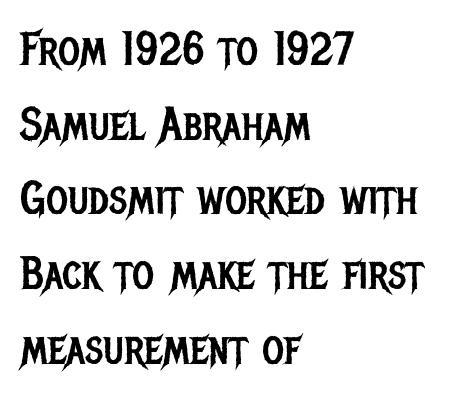
The image shows 47 px regular-weight, condensed sans-serif type, upright; set left-aligned, normal line spacing (1.59x), normal letter spacing, not underlined; low stroke contrast and a large x-height.
